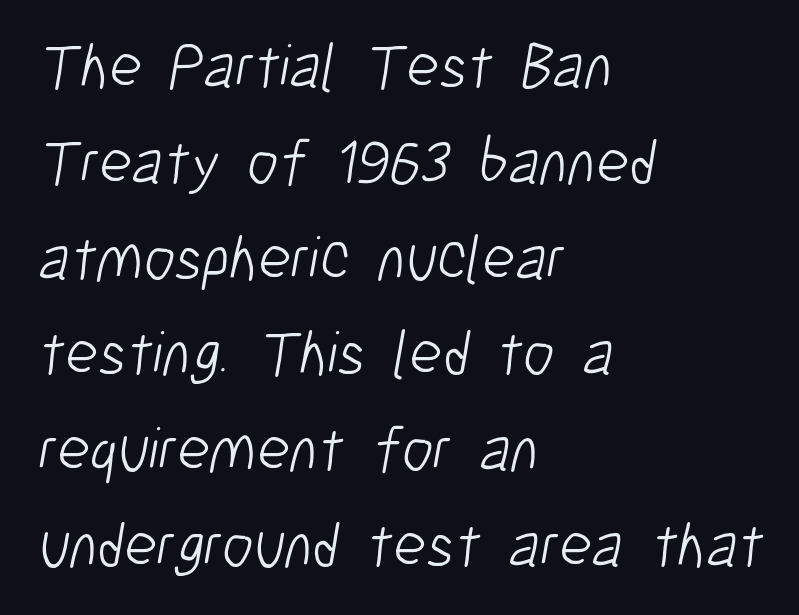
Tracking value appears to be zero — textbook default spacing. A bare baseline throughout the passage. A student would call this left alignment; a typographer would say flush left, rag right. Nope, no serifs anywhere on these letters. The letters advance in unequal steps, a hallmark of proportional type. This sample keeps an unexceptional amount of space between lines.
